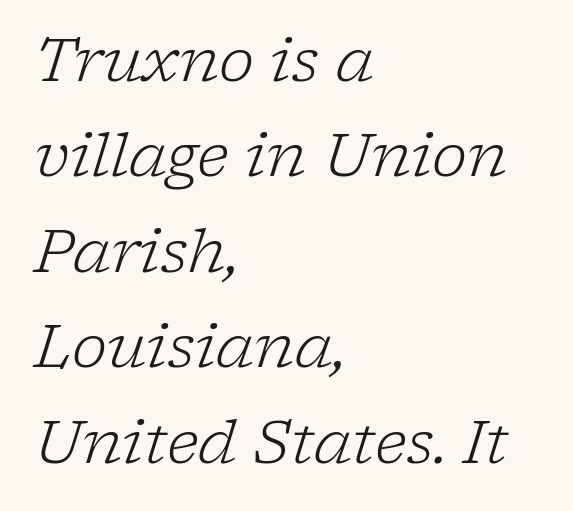
The image shows 60 px light serif type, italic (leaning right); set left-aligned, normal line spacing (1.59x), normal letter spacing, not underlined; low stroke contrast and a medium x-height.
